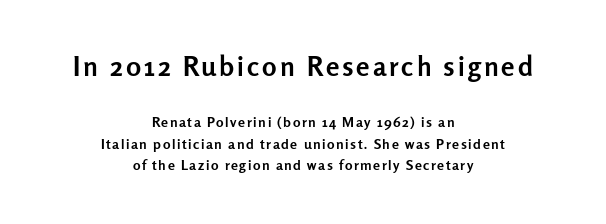
{"italic": "no", "bold": "yes", "underline": "no", "align": "center", "line_spacing": "normal", "line_spacing_ratio": 1.56, "larger_block": "first", "size_ratio": 1.93, "glyph_px": 27}
